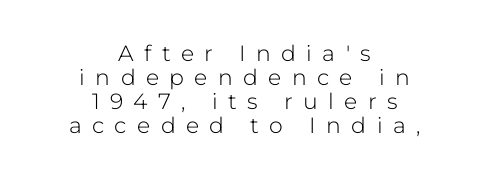
{"italic": "no", "bold": "no", "underline": "no", "align": "center", "line_spacing": "tight", "line_spacing_ratio": 1.09, "letter_spacing": "wide", "letter_spacing_em": 0.47, "glyph_px": 22}
